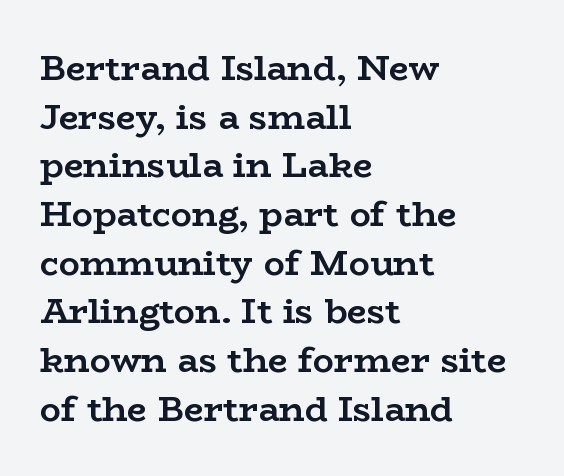
{"serif": "yes", "italic": "no", "bold": "yes", "weight": "semibold", "width": "wide", "stroke_contrast": "low", "x_height": "medium", "monospaced": "no", "underline": "no", "align": "left", "line_spacing": "normal", "line_spacing_ratio": 1.39, "letter_spacing": "normal", "letter_spacing_em": 0.0, "glyph_px": 35}
